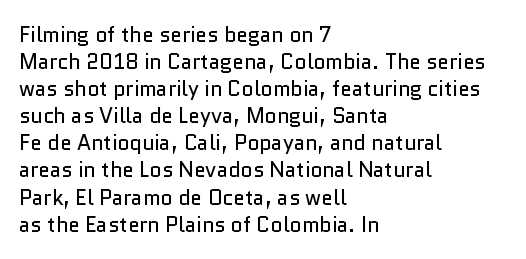
Q: Is the text bold? A: No.
Q: Is the text italic (slanted)? A: No, it is upright.
Q: Is the text underlined? A: No.
Q: How is the paragraph aligned? A: Left-aligned.
Q: Is the spacing between letters normal or unusually wide? A: Normal.
Q: Is the spacing between lines tight, normal or loose? A: Normal.
